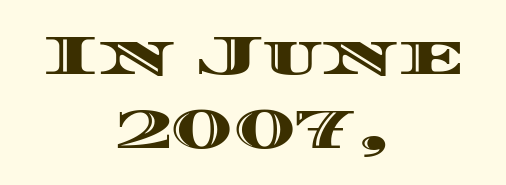
Q: Is the text italic (slanted)? A: No, it is upright.
Q: Is the text underlined? A: No.
Q: How is the paragraph aligned? A: Centered.
Q: Is the spacing between letters normal or unusually wide? A: Normal.
Q: Is the spacing between lines tight, normal or loose? A: Normal.
Q: Width (condensed, normal, or wide)? A: Wide.
Q: x-height? A: Large.
Q: Monospaced? A: No.
